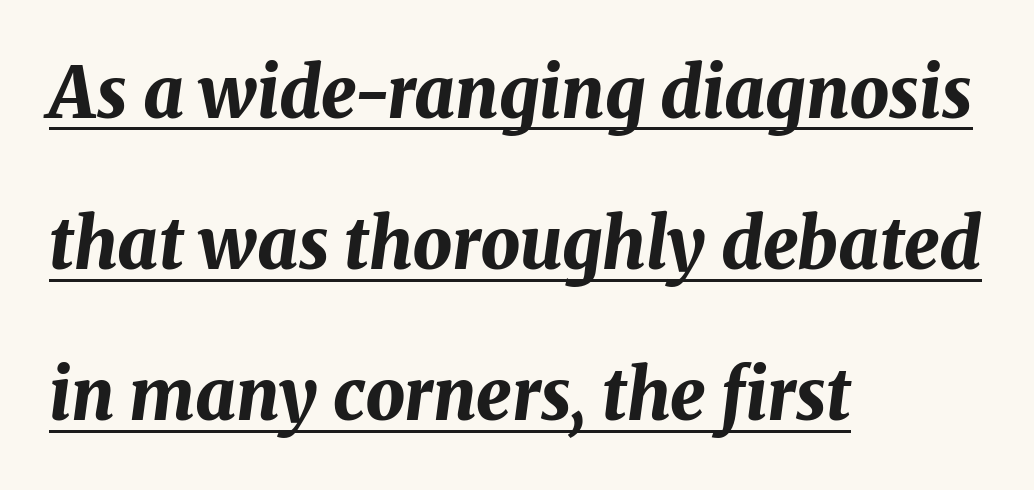
Q: Is the text bold? A: Yes.
Q: Is the text italic (slanted)? A: Yes, it leans right by about 8 degrees.
Q: Is the text underlined? A: Yes.
Q: How is the paragraph aligned? A: Left-aligned.
Q: Is the spacing between letters normal or unusually wide? A: Normal.
Q: Is the spacing between lines tight, normal or loose? A: Loose.
Q: Width (condensed, normal, or wide)? A: Normal.
Q: Stroke contrast? A: Medium.
Q: x-height? A: Medium.
Q: Monospaced? A: No.
